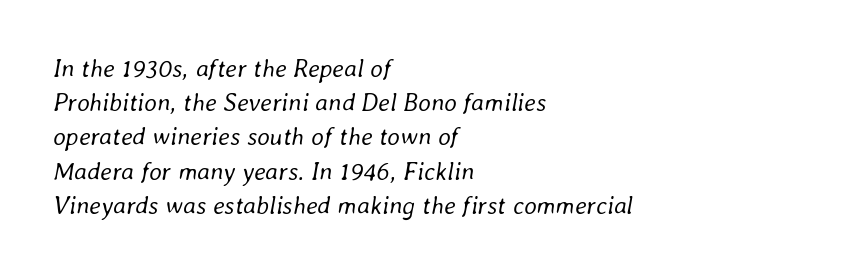
{"italic": "yes", "lean": "right", "slant_degrees": 8, "bold": "no", "underline": "no", "align": "left", "line_spacing": "normal", "line_spacing_ratio": 1.37, "letter_spacing": "normal", "letter_spacing_em": 0.0, "glyph_px": 25}
